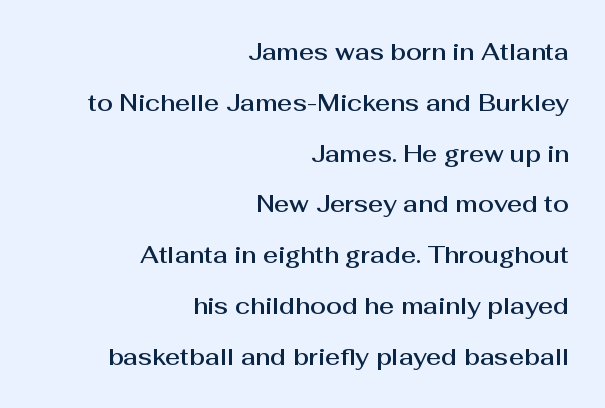
{"italic": "no", "underline": "no", "align": "right", "line_spacing": "loose", "line_spacing_ratio": 2.21, "letter_spacing": "normal", "letter_spacing_em": 0.0, "glyph_px": 23}
